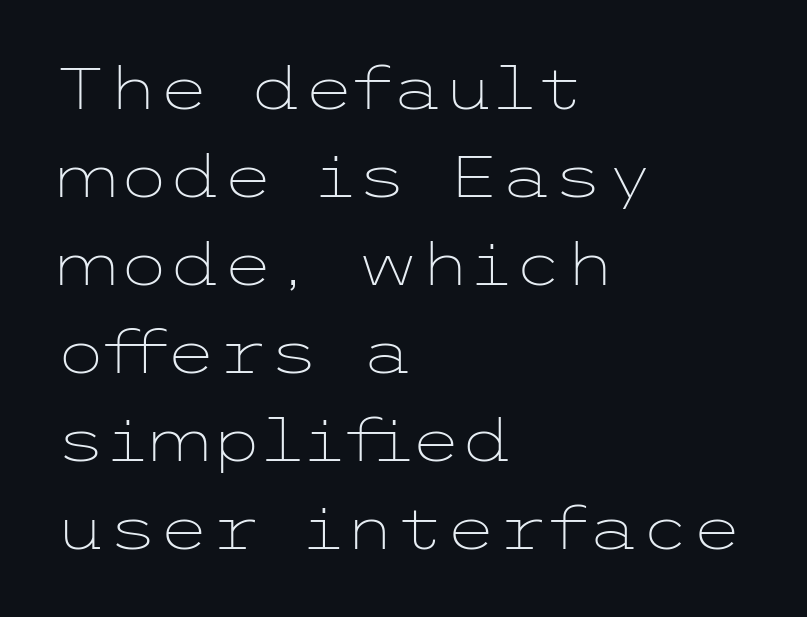
The image shows 59 px light, wide sans-serif type, upright; set left-aligned, normal line spacing (1.49x), normal letter spacing, not underlined; low stroke contrast and a medium x-height.
